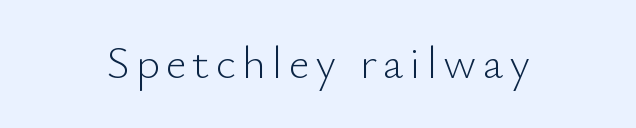
{"serif": "no", "italic": "no", "bold": "no", "weight": "light", "width": "normal", "stroke_contrast": "low", "x_height": "small", "monospaced": "no", "underline": "no", "glyph_px": 46}
